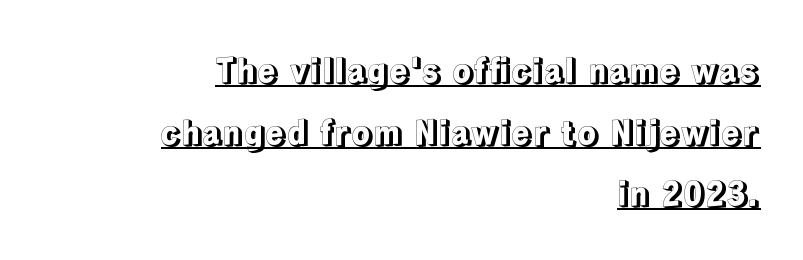
Q: Is the text italic (slanted)? A: No, it is upright.
Q: Is the text underlined? A: Yes.
Q: How is the paragraph aligned? A: Right-aligned.
Q: Is the spacing between letters normal or unusually wide? A: Normal.
Q: Width (condensed, normal, or wide)? A: Normal.
Q: x-height? A: Medium.
Q: Monospaced? A: No.
